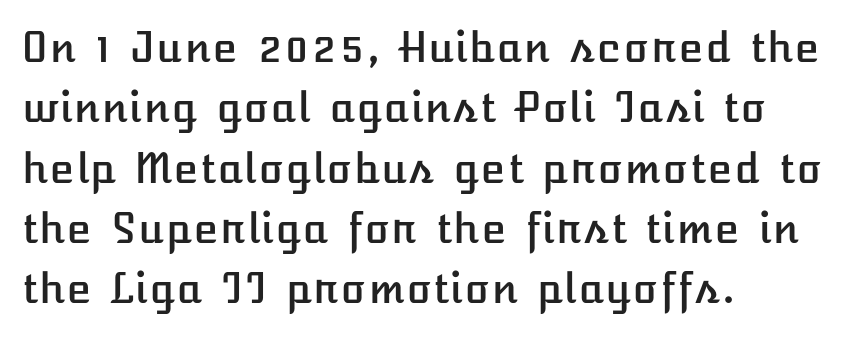
Q: Is the text italic (slanted)? A: No, it is upright.
Q: Is the text underlined? A: No.
Q: How is the paragraph aligned? A: Left-aligned.
Q: Is the spacing between letters normal or unusually wide? A: Normal.
Q: Is the spacing between lines tight, normal or loose? A: Normal.
Q: Width (condensed, normal, or wide)? A: Normal.
Q: Stroke contrast? A: Low.
Q: x-height? A: Medium.
